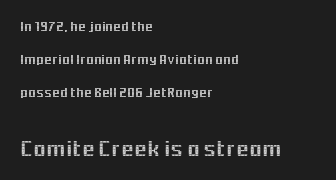
Character size in the trailing block exceeds that of the leading block. Teacher's note: observe the even left margin — that is flush-left alignment. This sample uses plain, unmodified letter spacing. Honestly, the rows look like they've been pulled way apart. Glance below the letters and you will spot only blank space.
